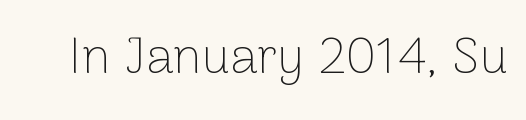
{"serif": "no", "italic": "no", "bold": "no", "weight": "thin", "width": "normal", "stroke_contrast": "low", "x_height": "medium", "monospaced": "no", "underline": "no", "letter_spacing": "normal", "letter_spacing_em": 0.0, "glyph_px": 51}
